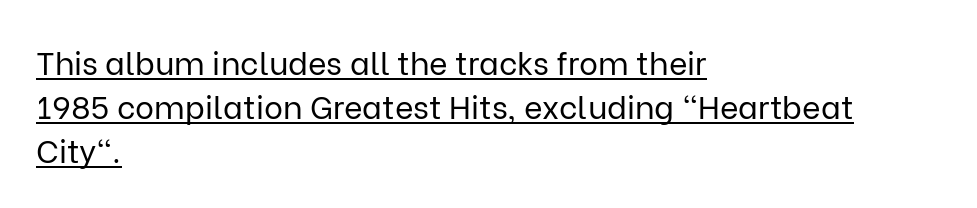
Evenly set lines give the paragraph a standard silhouette. Caption: multi-line text, flush left, ragged right. This sample has the flowing, uneven cadence of proportional lettering. Decoration check: the copy is underlined. The type sits square on the baseline with zero lean.
